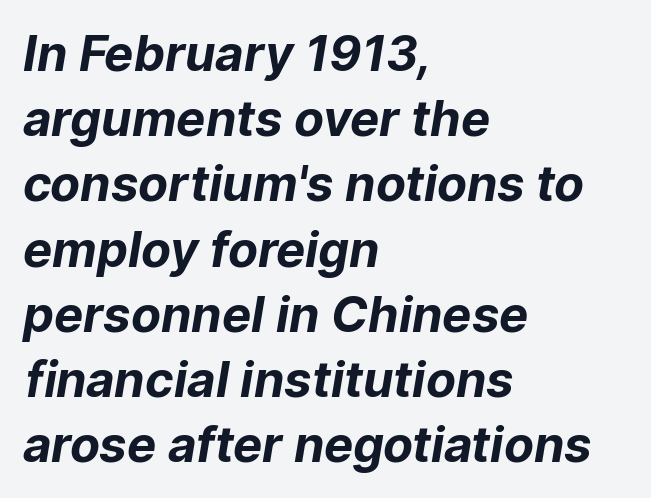
Q: Is the text bold? A: Yes.
Q: Is the typeface a serif or a sans-serif typeface? A: Sans-serif.
Q: Is the text underlined? A: No.
Q: How is the paragraph aligned? A: Left-aligned.
Q: Is the spacing between letters normal or unusually wide? A: Normal.
Q: Is the spacing between lines tight, normal or loose? A: Normal.
Q: Width (condensed, normal, or wide)? A: Normal.
Q: Stroke contrast? A: Low.
Q: x-height? A: Medium.
Q: Monospaced? A: No.
